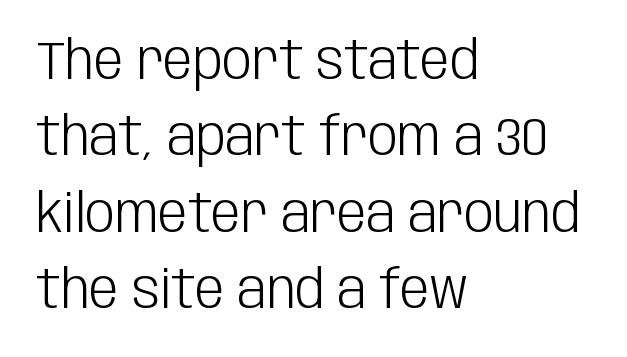
{"serif": "no", "italic": "no", "bold": "no", "weight": "light", "width": "condensed", "stroke_contrast": "low", "x_height": "large", "monospaced": "no", "underline": "no", "align": "left", "line_spacing": "normal", "line_spacing_ratio": 1.44, "letter_spacing": "normal", "letter_spacing_em": 0.0, "glyph_px": 53}
